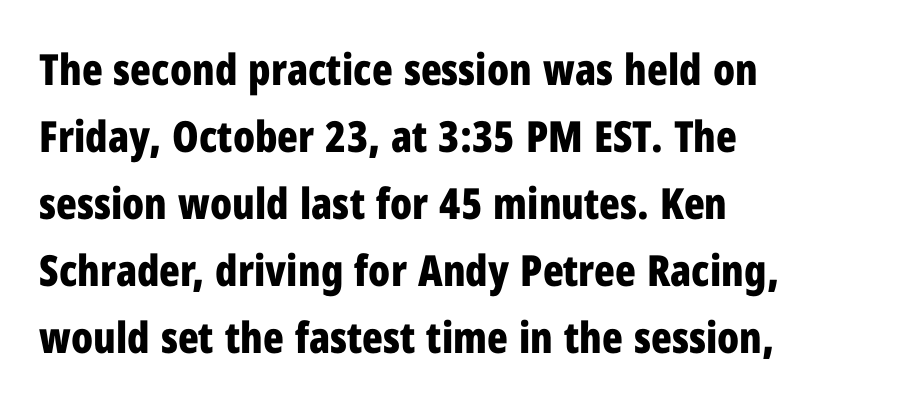
Q: Is the text bold? A: Yes.
Q: Is the text italic (slanted)? A: No, it is upright.
Q: Is the typeface a serif or a sans-serif typeface? A: Sans-serif.
Q: Is the text underlined? A: No.
Q: How is the paragraph aligned? A: Left-aligned.
Q: Is the spacing between letters normal or unusually wide? A: Normal.
Q: Is the spacing between lines tight, normal or loose? A: Normal.
Q: Width (condensed, normal, or wide)? A: Condensed.
Q: Stroke contrast? A: Low.
Q: x-height? A: Medium.
Q: Monospaced? A: No.
